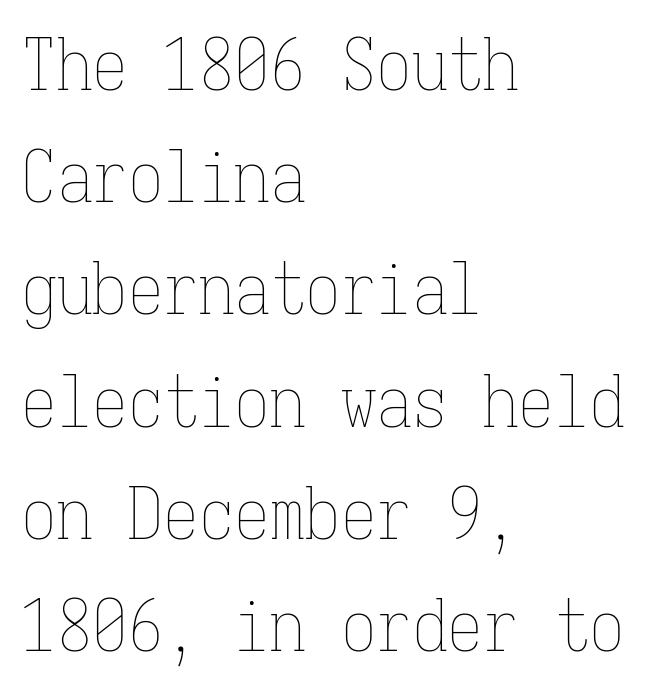
Q: Is the text bold? A: No.
Q: Is the text italic (slanted)? A: No, it is upright.
Q: Is the text underlined? A: No.
Q: How is the paragraph aligned? A: Left-aligned.
Q: Is the spacing between letters normal or unusually wide? A: Normal.
Q: Is the spacing between lines tight, normal or loose? A: Normal.
Q: Width (condensed, normal, or wide)? A: Condensed.
Q: Stroke contrast? A: Low.
Q: x-height? A: Medium.
Q: Monospaced? A: Yes.
